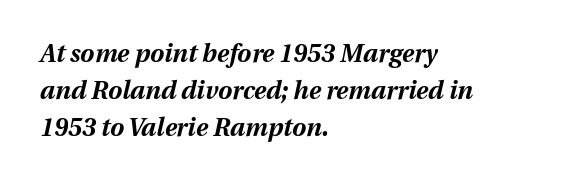
Beneath every word, the page is bare. Each word holds together tightly as a unit, with standard inter-letter gaps. The lettering tilts uniformly, giving the passage an italic look. Each line starts at the same left margin while the right side varies.
